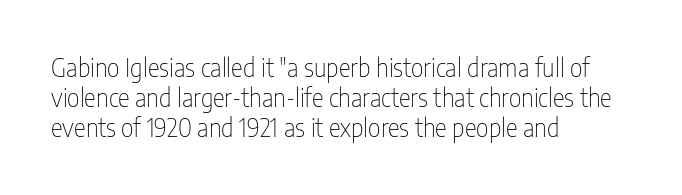
Q: Is the text bold? A: No.
Q: Is the text italic (slanted)? A: No, it is upright.
Q: Is the text underlined? A: No.
Q: How is the paragraph aligned? A: Left-aligned.
Q: Is the spacing between letters normal or unusually wide? A: Normal.
